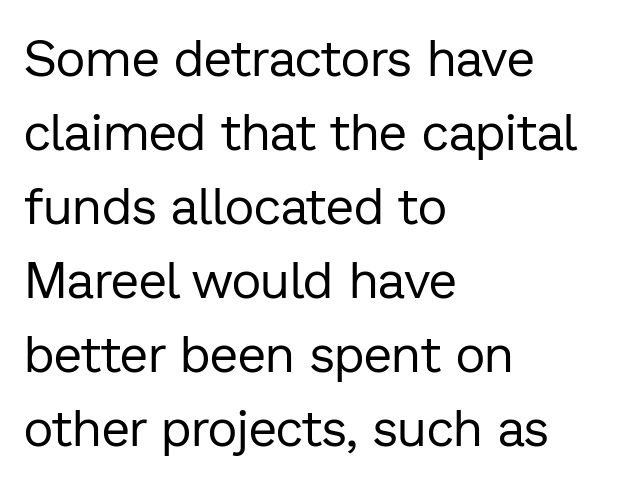
If you drew a line through each stem, it would be perfectly vertical. Heft: none added — not bold. This sample uses a sans-serif face. Evenly set lines give the paragraph a standard silhouette. Each row of text sits above clean, open space.
